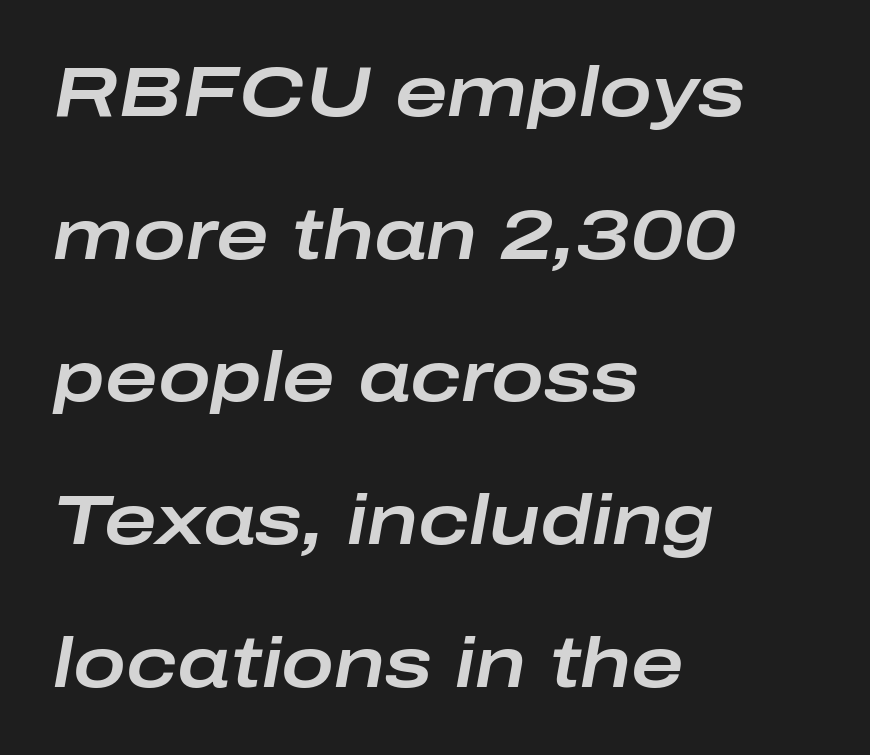
The image shows 71 px wide type, italic (leaning right); set left-aligned, loose line spacing (2.01x), normal letter spacing, not underlined; low stroke contrast and a medium x-height.
